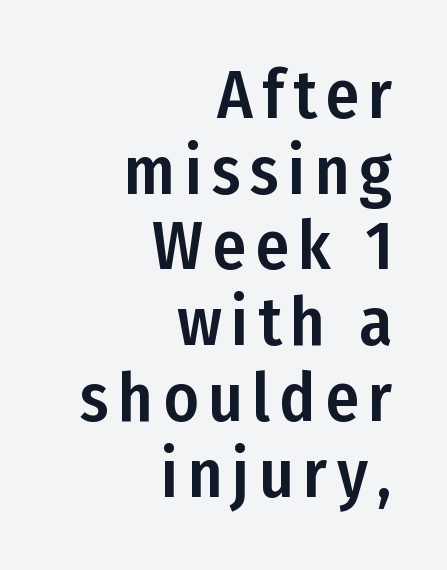
Q: Is the text italic (slanted)? A: No, it is upright.
Q: Is the typeface a serif or a sans-serif typeface? A: Sans-serif.
Q: Is the text underlined? A: No.
Q: How is the paragraph aligned? A: Right-aligned.
Q: Is the spacing between lines tight, normal or loose? A: Tight.
Q: Width (condensed, normal, or wide)? A: Condensed.
Q: Stroke contrast? A: Low.
Q: x-height? A: Medium.
Q: Monospaced? A: No.
